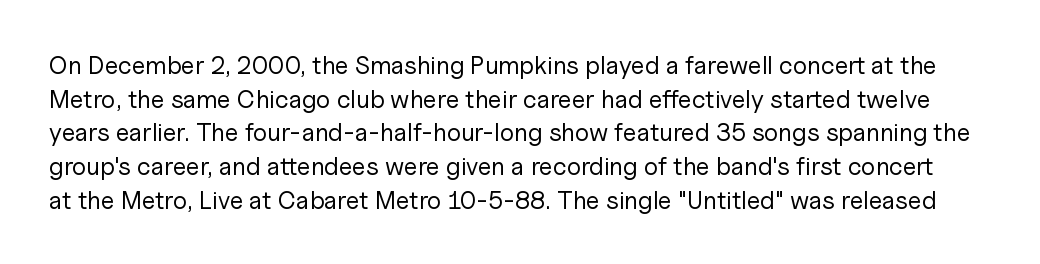
The image shows 25 px text type, upright; set normal line spacing (1.35x), normal letter spacing, not underlined.
